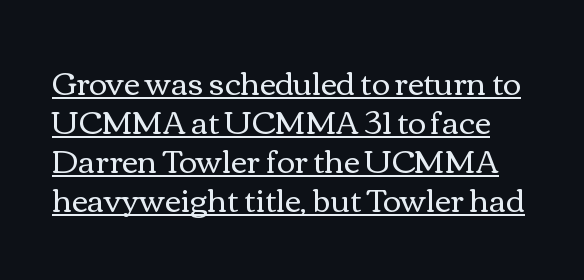
Q: Is the text bold? A: No.
Q: Is the text italic (slanted)? A: No, it is upright.
Q: Is the text underlined? A: Yes.
Q: Is the spacing between letters normal or unusually wide? A: Normal.
Q: Is the spacing between lines tight, normal or loose? A: Normal.
Q: Width (condensed, normal, or wide)? A: Wide.
Q: Stroke contrast? A: Medium.
Q: x-height? A: Medium.
Q: Monospaced? A: No.
